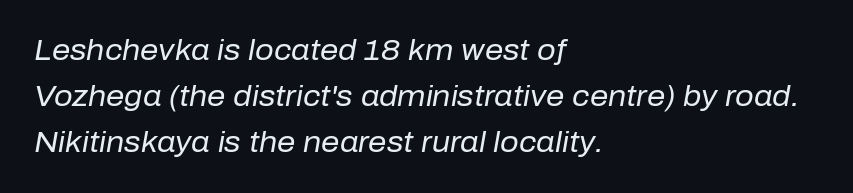
{"italic": "yes", "lean": "right", "slant_degrees": 10, "bold": "no", "weight": "regular", "width": "normal", "stroke_contrast": "low", "x_height": "medium", "monospaced": "no", "underline": "no", "align": "left", "line_spacing": "normal", "line_spacing_ratio": 1.58, "letter_spacing": "normal", "letter_spacing_em": 0.0, "glyph_px": 29}
